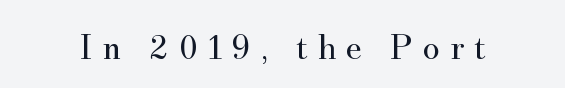
Q: Is the text bold? A: No.
Q: Is the text italic (slanted)? A: No, it is upright.
Q: Is the typeface a serif or a sans-serif typeface? A: Serif.
Q: Is the text underlined? A: No.
Q: Is the spacing between letters normal or unusually wide? A: Unusually wide.
Q: Width (condensed, normal, or wide)? A: Normal.
Q: Stroke contrast? A: Medium.
Q: x-height? A: Small.
Q: Monospaced? A: No.
